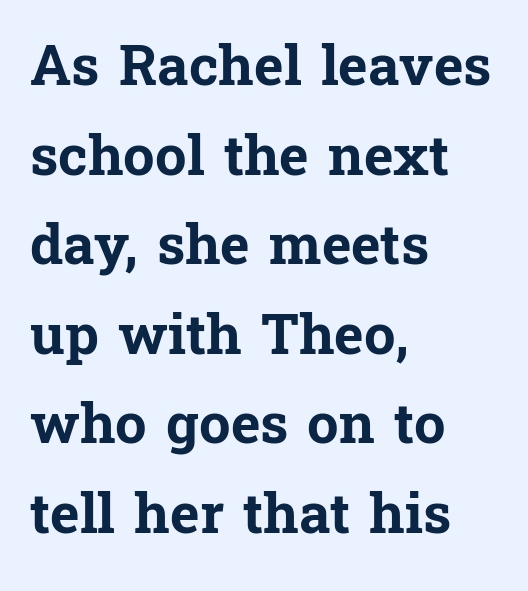
Q: Is the text bold? A: Yes.
Q: Is the text italic (slanted)? A: No, it is upright.
Q: Is the typeface a serif or a sans-serif typeface? A: Serif.
Q: Is the text underlined? A: No.
Q: How is the paragraph aligned? A: Left-aligned.
Q: Is the spacing between letters normal or unusually wide? A: Normal.
Q: Is the spacing between lines tight, normal or loose? A: Normal.
Q: Width (condensed, normal, or wide)? A: Normal.
Q: Stroke contrast? A: Low.
Q: x-height? A: Medium.
Q: Monospaced? A: No.
